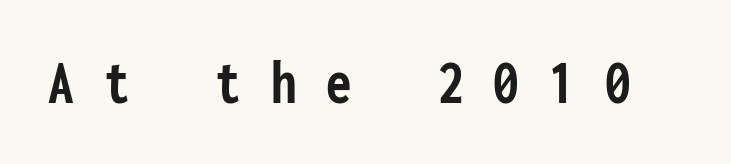
Q: Is the text bold? A: Yes.
Q: Is the text italic (slanted)? A: No, it is upright.
Q: Is the typeface a serif or a sans-serif typeface? A: Sans-serif.
Q: Is the text underlined? A: No.
Q: Is the spacing between letters normal or unusually wide? A: Unusually wide.
Q: Width (condensed, normal, or wide)? A: Condensed.
Q: Stroke contrast? A: Low.
Q: x-height? A: Medium.
Q: Monospaced? A: Yes.
